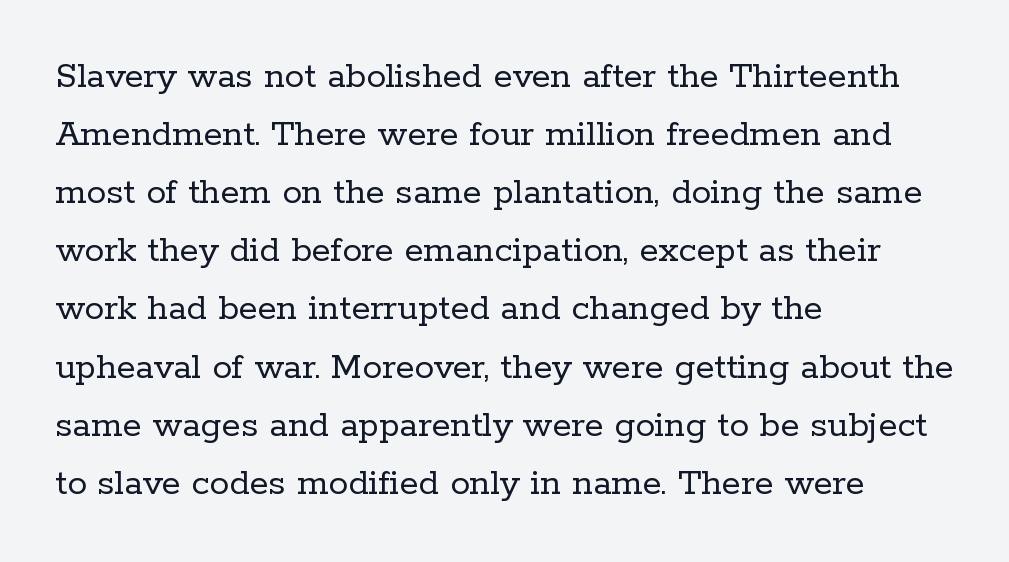
{"serif": "yes", "italic": "no", "bold": "no", "weight": "regular", "width": "normal", "stroke_contrast": "low", "x_height": "medium", "monospaced": "no", "underline": "no", "align": "left", "line_spacing": "normal", "line_spacing_ratio": 1.49, "letter_spacing": "normal", "letter_spacing_em": 0.0, "glyph_px": 39}
